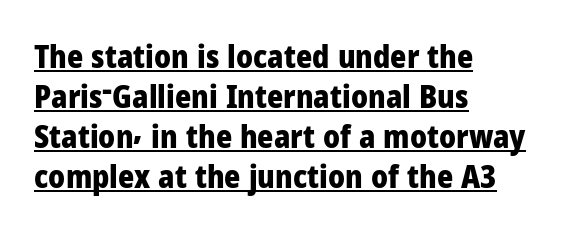
The rendered words wear a rule along their underside. Think of a printed novel: that variable character pitch is what you see here. Notice how thick the strokes are: this is what a full bold looks like. Does the copy run flush right? No — it runs flush left. Is the letter spacing exaggerated? No — it looks like the ordinary default. Unlike a traditional serif, this face leaves its strokes unadorned.
